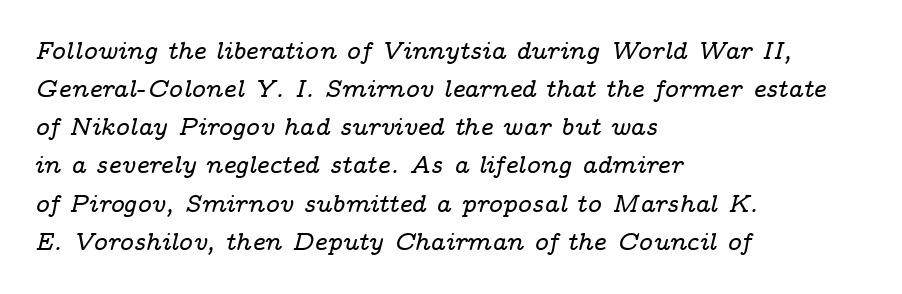
{"italic": "yes", "lean": "right", "slant_degrees": 14, "underline": "no", "align": "left", "line_spacing": "normal", "line_spacing_ratio": 1.59, "letter_spacing": "normal", "letter_spacing_em": 0.0, "glyph_px": 24}
